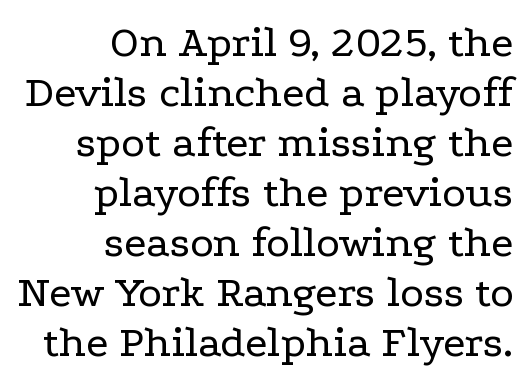
Q: Is the text bold? A: No.
Q: Is the text italic (slanted)? A: No, it is upright.
Q: Is the typeface a serif or a sans-serif typeface? A: Serif.
Q: Is the text underlined? A: No.
Q: How is the paragraph aligned? A: Right-aligned.
Q: Is the spacing between letters normal or unusually wide? A: Normal.
Q: Is the spacing between lines tight, normal or loose? A: Tight.
Q: Width (condensed, normal, or wide)? A: Wide.
Q: Stroke contrast? A: Low.
Q: x-height? A: Medium.
Q: Monospaced? A: No.
